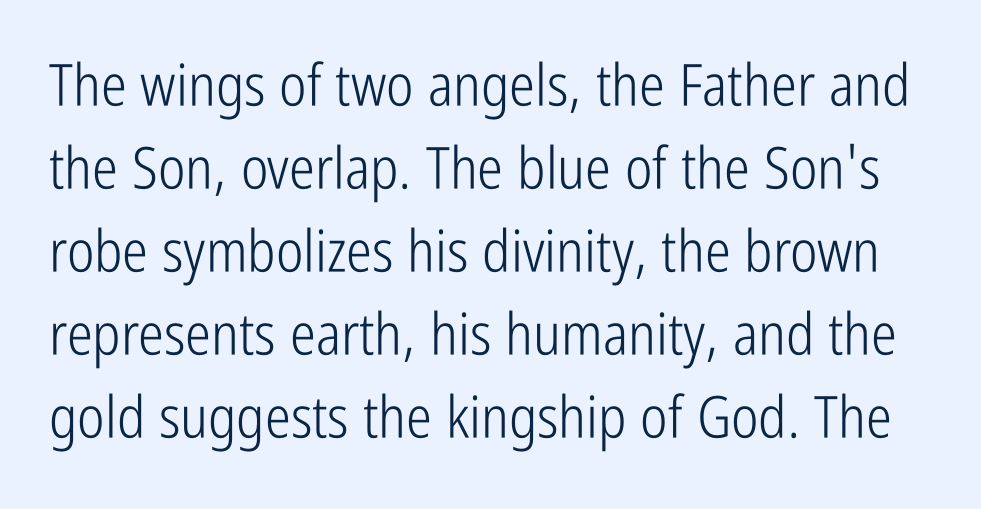
Q: Is the text bold? A: No.
Q: Is the text italic (slanted)? A: No, it is upright.
Q: Is the typeface a serif or a sans-serif typeface? A: Sans-serif.
Q: Is the text underlined? A: No.
Q: Is the spacing between letters normal or unusually wide? A: Normal.
Q: Is the spacing between lines tight, normal or loose? A: Normal.
Q: Width (condensed, normal, or wide)? A: Condensed.
Q: Stroke contrast? A: Low.
Q: x-height? A: Medium.
Q: Monospaced? A: No.
